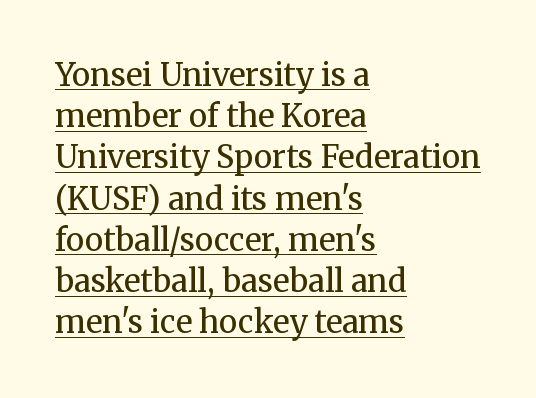
Every row of glyphs begins at an identical x-position on the left. Does the type have serifs? Yes, each stem ends in a small foot. You could call the tracking neutral — neither tight nor loose. Rendered with straight, roman letterforms.
